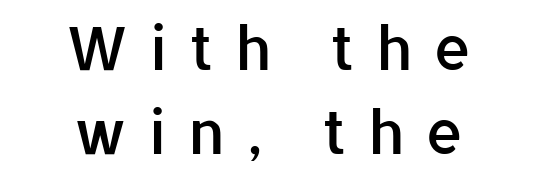
The image shows 60 px semibold sans-serif type, upright; set centered, normal line spacing (1.4x), unusually wide letter spacing (+0.36 em), not underlined; low stroke contrast and a medium x-height.
